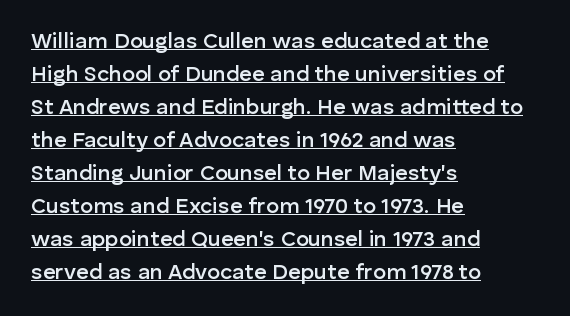
Q: Is the text bold? A: Semi-bold.
Q: Is the text italic (slanted)? A: No, it is upright.
Q: Is the text underlined? A: Yes.
Q: How is the paragraph aligned? A: Left-aligned.
Q: Is the spacing between letters normal or unusually wide? A: Normal.
Q: Is the spacing between lines tight, normal or loose? A: Normal.
